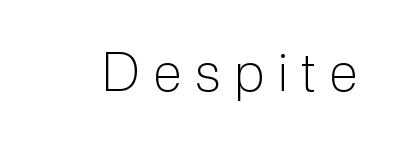
Q: Is the text bold? A: No.
Q: Is the text italic (slanted)? A: No, it is upright.
Q: Is the typeface a serif or a sans-serif typeface? A: Sans-serif.
Q: Is the text underlined? A: No.
Q: Is the spacing between letters normal or unusually wide? A: Unusually wide.
Q: Width (condensed, normal, or wide)? A: Normal.
Q: Stroke contrast? A: Low.
Q: x-height? A: Medium.
Q: Monospaced? A: No.
